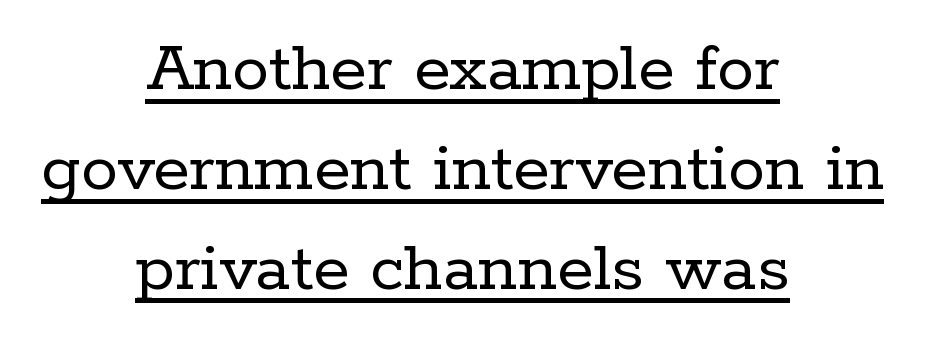
{"serif": "yes", "italic": "no", "bold": "no", "weight": "regular", "width": "normal", "stroke_contrast": "low", "x_height": "medium", "monospaced": "no", "underline": "yes", "align": "center", "line_spacing": "normal", "line_spacing_ratio": 1.35, "letter_spacing": "normal", "letter_spacing_em": 0.0, "glyph_px": 74}
